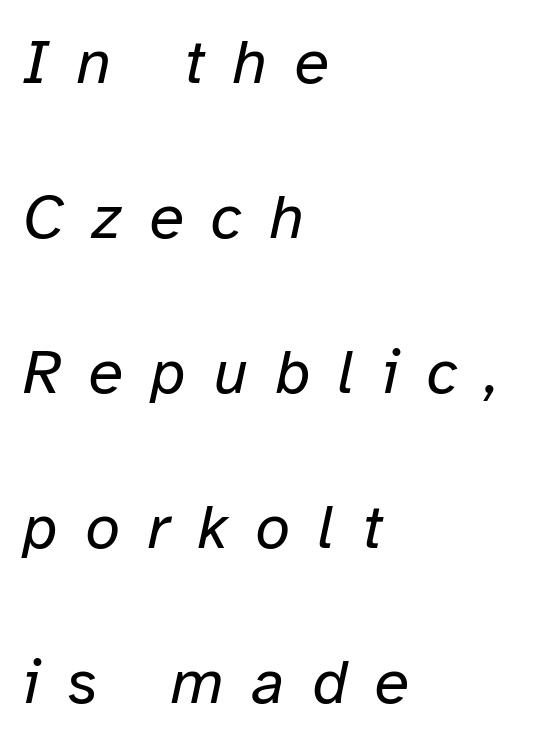
The image shows 63 px regular-weight type, italic (leaning right); set left-aligned, loose line spacing (2.46x), unusually wide letter spacing (+0.44 em), not underlined; low stroke contrast and a medium x-height.
